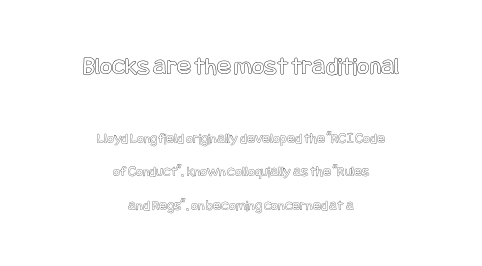
The image shows 26 px text type, upright; set centered, loose line spacing (2.21x), normal letter spacing, not underlined; the first (top) block is 1.73x larger.
